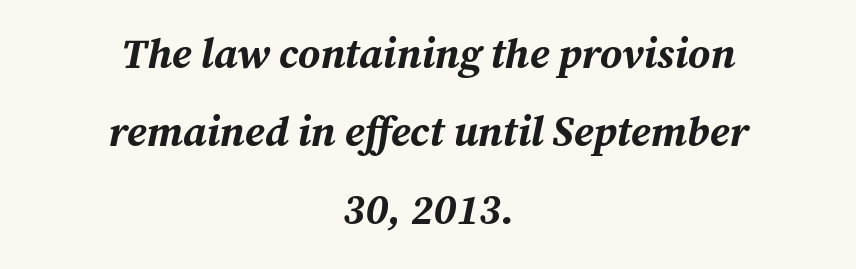
Q: Is the text bold? A: Yes.
Q: Is the text italic (slanted)? A: Yes, it leans right by about 12 degrees.
Q: Is the text underlined? A: No.
Q: How is the paragraph aligned? A: Centered.
Q: Is the spacing between letters normal or unusually wide? A: Normal.
Q: Width (condensed, normal, or wide)? A: Normal.
Q: Stroke contrast? A: Medium.
Q: x-height? A: Medium.
Q: Monospaced? A: No.
